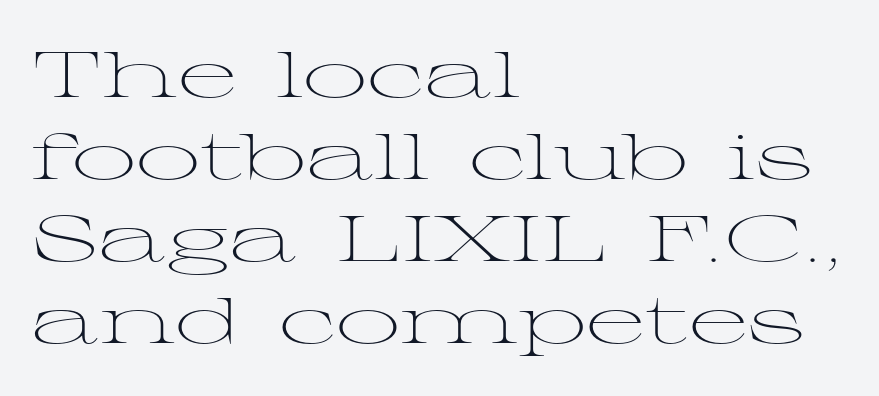
Q: Is the text bold? A: No.
Q: Is the text italic (slanted)? A: No, it is upright.
Q: Is the typeface a serif or a sans-serif typeface? A: Serif.
Q: Is the text underlined? A: No.
Q: How is the paragraph aligned? A: Left-aligned.
Q: Is the spacing between letters normal or unusually wide? A: Normal.
Q: Is the spacing between lines tight, normal or loose? A: Normal.
Q: Width (condensed, normal, or wide)? A: Wide.
Q: Stroke contrast? A: Medium.
Q: x-height? A: Medium.
Q: Monospaced? A: No.
